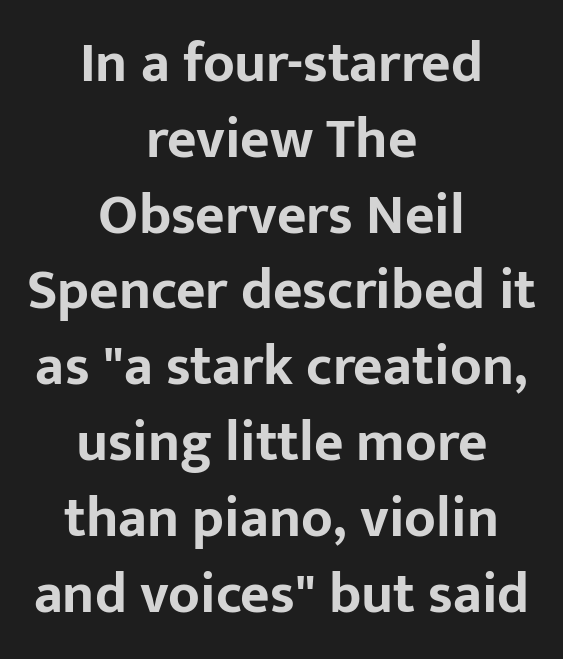
{"serif": "no", "italic": "no", "bold": "yes", "weight": "bold", "width": "normal", "stroke_contrast": "low", "x_height": "medium", "monospaced": "no", "underline": "no", "align": "center", "line_spacing": "normal", "line_spacing_ratio": 1.33, "letter_spacing": "normal", "letter_spacing_em": 0.0, "glyph_px": 57}
